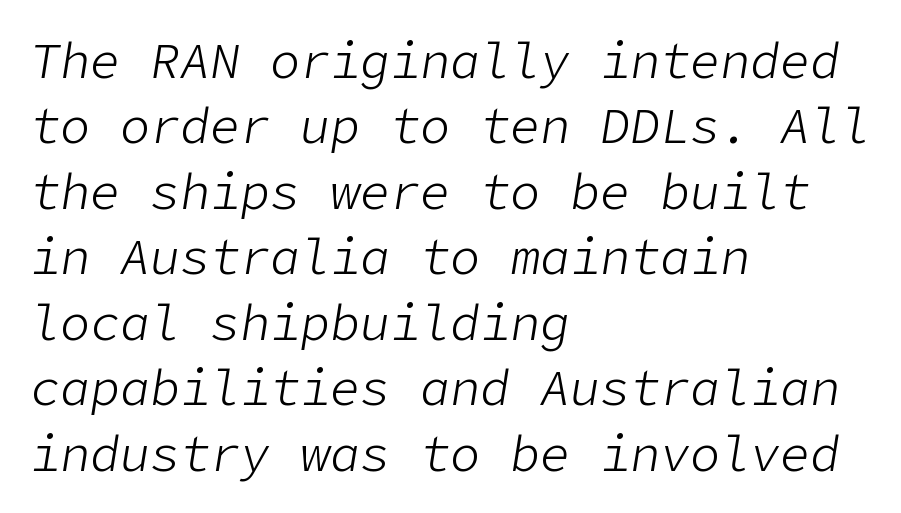
Beneath every word, the page is bare. Look at the tracking — it's just the regular setting, nothing added. Rows of type keep a routine distance in the vertical direction. Slanted lettering throughout. Leftover space on each line is placed entirely after the last word.
